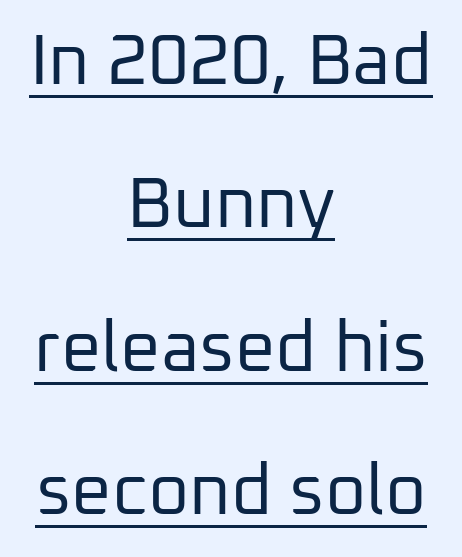
Q: Is the text bold? A: No.
Q: Is the text italic (slanted)? A: No, it is upright.
Q: Is the typeface a serif or a sans-serif typeface? A: Sans-serif.
Q: Is the text underlined? A: Yes.
Q: How is the paragraph aligned? A: Centered.
Q: Is the spacing between letters normal or unusually wide? A: Normal.
Q: Is the spacing between lines tight, normal or loose? A: Loose.
Q: Width (condensed, normal, or wide)? A: Normal.
Q: Stroke contrast? A: Low.
Q: x-height? A: Medium.
Q: Monospaced? A: No.
